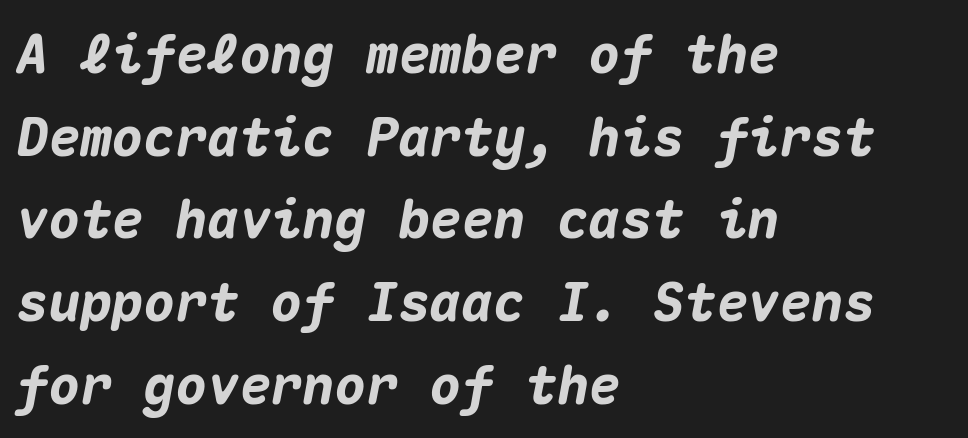
The zone under the glyphs is completely vacant. Letter spacing: default. Does the lettering tilt? It does — this is italic. The face used here is monospaced, like something from a code editor. This sample keeps an unexceptional amount of space between lines.
